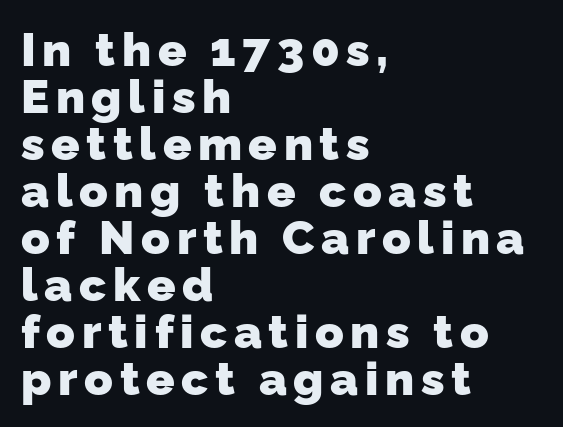
The designer went with a sans here, leaving each stem footless. A bare baseline throughout the passage. In terms of weight, the rendering is a true, heavy bold. Typeset ragged right — the left edge is the straight one.
